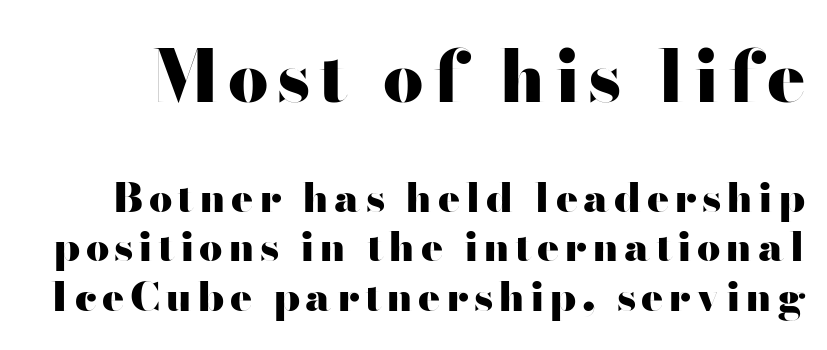
The image shows 71 px heavy, wide sans-serif type, upright; set line spacing 1.21x, not underlined; the first (top) block is 1.73x larger; high stroke contrast and a small x-height.
